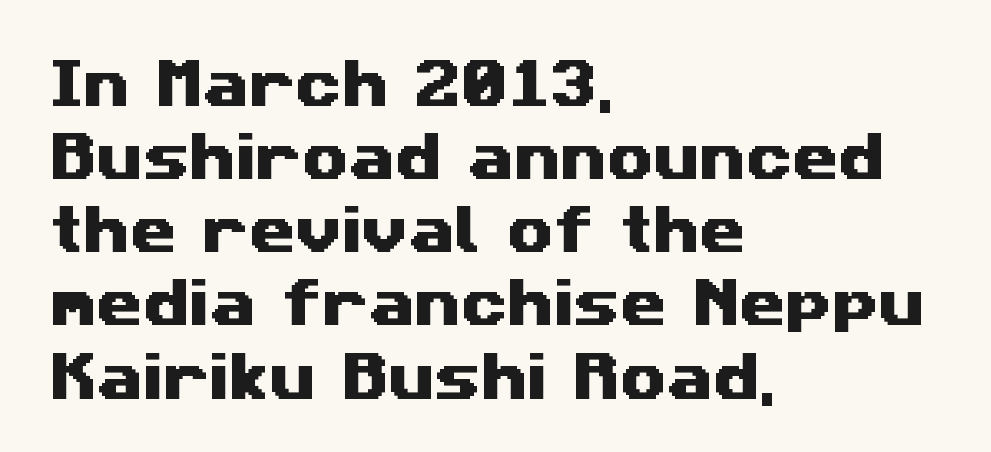
Look at the bottom of the vertical strokes: they stop flat, with no serifs. Type without underlining. Caption: multi-line text, flush left, ragged right. If you measured baseline to baseline, you'd find a middling distance. Looks like regular typesetting: each glyph gets only the width it needs.
